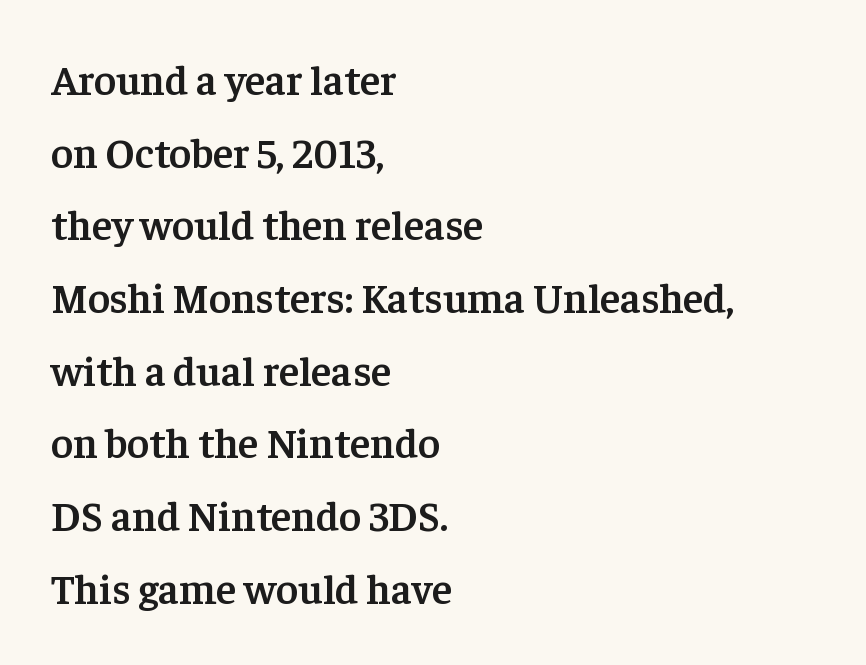
The image shows 42 px semibold serif type, upright; set left-aligned, line spacing 1.73x, normal letter spacing, not underlined; low stroke contrast and a medium x-height.
